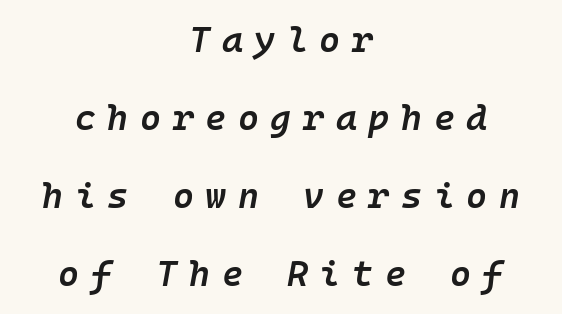
{"italic": "yes", "lean": "right", "slant_degrees": 10, "bold": "semi", "weight": "semibold", "width": "normal", "stroke_contrast": "low", "x_height": "medium", "monospaced": "yes", "underline": "no", "align": "center", "line_spacing": "loose", "line_spacing_ratio": 2.17, "letter_spacing": "wide", "letter_spacing_em": 0.32, "glyph_px": 36}
